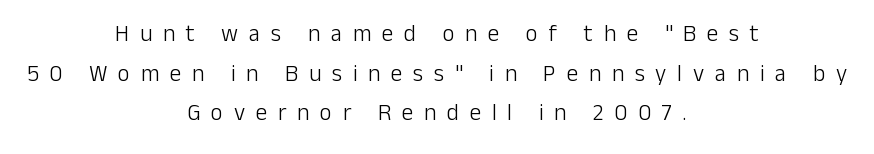
Heft: none added — not bold. Each line is balanced around a shared central axis. Tall strokes in this sample are plumb rather than angled. A bare baseline throughout the passage.
